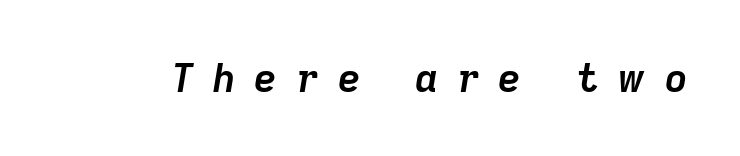
The image shows 39 px semibold type, italic (leaning right); set unusually wide letter spacing (+0.49 em), not underlined; low stroke contrast and a medium x-height.
